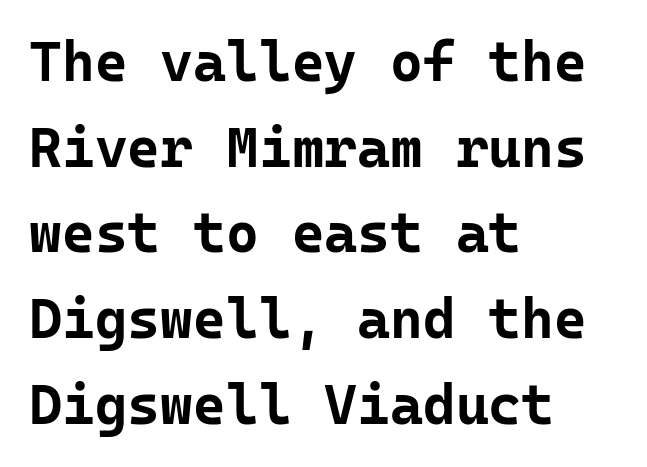
The image shows 56 px bold sans-serif type, upright, monospaced; set left-aligned, normal line spacing (1.53x), normal letter spacing, not underlined; low stroke contrast and a medium x-height.
